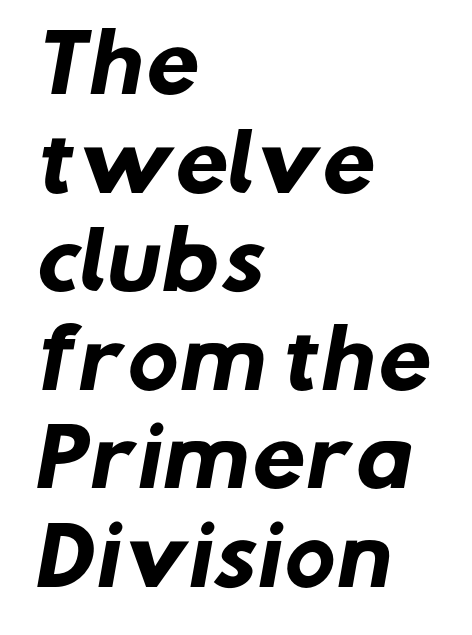
The image shows 77 px heavy sans-serif type; set left-aligned, normal line spacing (1.28x), normal letter spacing, not underlined; low stroke contrast and a medium x-height.
